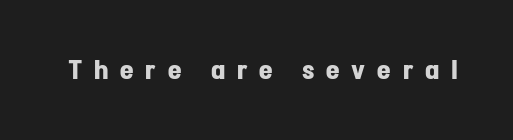
As a designer I'd log this as weight 700, bold. Letter spacing: wide. Underlining? Definitely not there. Rendered with straight, roman letterforms.
